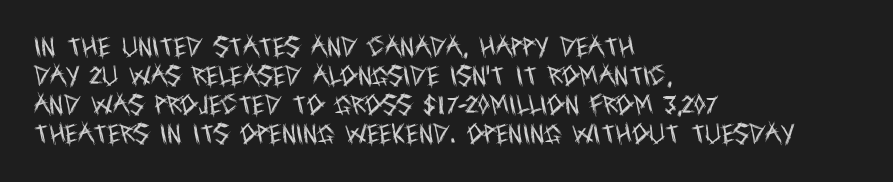
Tall strokes in this sample are plumb rather than angled. The passage shown has conventional tracking throughout. Every row of glyphs begins at an identical x-position on the left. A normal amount of white space separates one row of letters from the next. Type without underlining.
